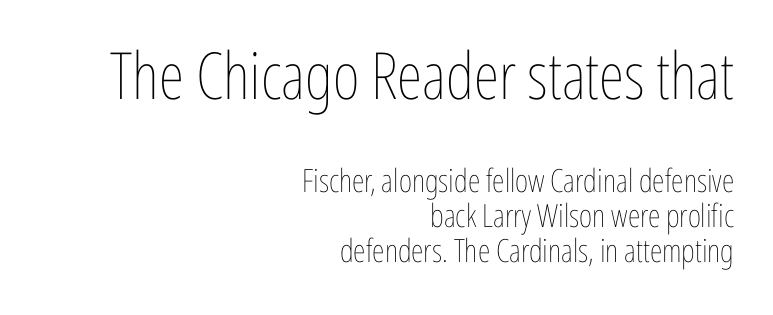
These lines are rendered in a variable-pitch font. In terms of leading, this rendering errs on the cramped side. Each row of text sits above clean, open space. The letters stand upright; this is a roman face. You could call the tracking neutral — neither tight nor loose.
